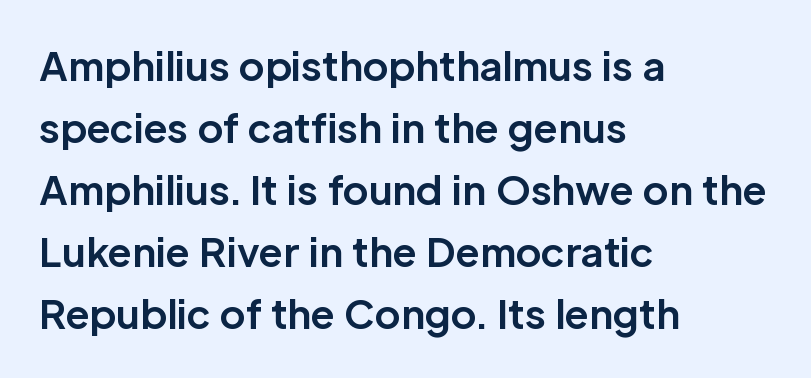
Q: Is the text bold? A: Yes.
Q: Is the text italic (slanted)? A: No, it is upright.
Q: Is the typeface a serif or a sans-serif typeface? A: Sans-serif.
Q: Is the text underlined? A: No.
Q: How is the paragraph aligned? A: Left-aligned.
Q: Is the spacing between letters normal or unusually wide? A: Normal.
Q: Is the spacing between lines tight, normal or loose? A: Normal.
Q: Width (condensed, normal, or wide)? A: Normal.
Q: Stroke contrast? A: Low.
Q: x-height? A: Medium.
Q: Monospaced? A: No.
